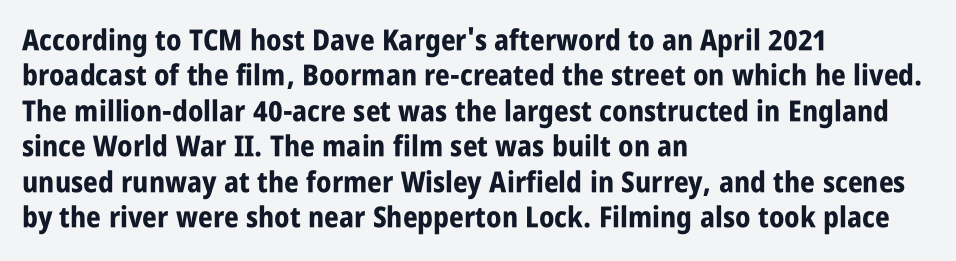
Every letter is thick-stroked: bold, no question. This rendering employs a face without finishing strokes, i.e., a sans-serif. The area under the type is left untouched. All the whitespace from short lines collects on the right. Here the designer chose a conventional face with non-uniform glyph widths.
